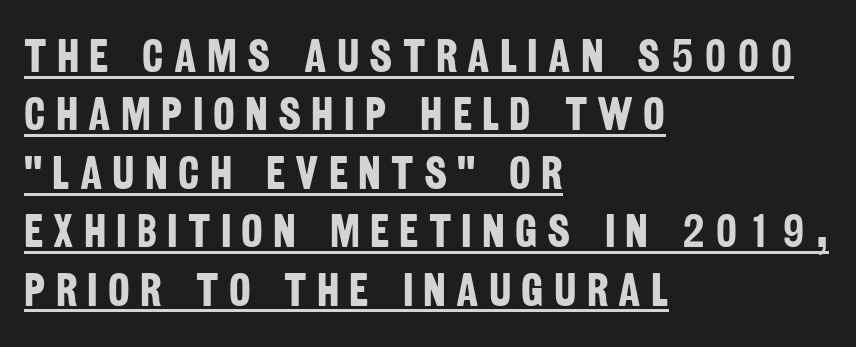
{"serif": "no", "bold": "yes", "weight": "bold", "width": "condensed", "stroke_contrast": "low", "x_height": "large", "monospaced": "no", "underline": "yes", "align": "left", "line_spacing": "normal", "line_spacing_ratio": 1.27, "letter_spacing": "wide", "letter_spacing_em": 0.22, "glyph_px": 46}
